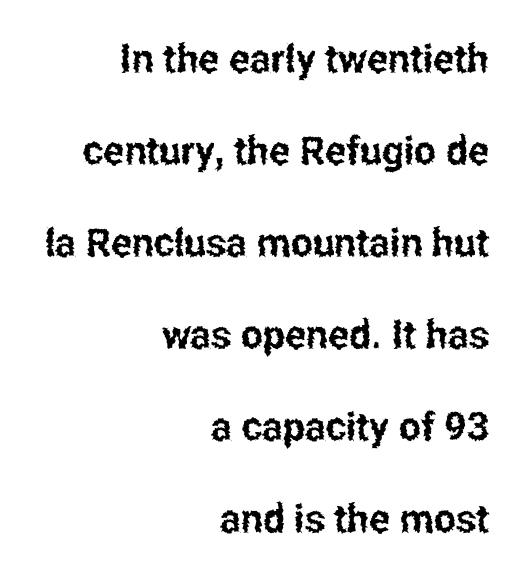
{"serif": "no", "italic": "no", "width": "condensed", "stroke_contrast": "low", "x_height": "medium", "monospaced": "no", "underline": "no", "align": "right", "line_spacing": "loose", "line_spacing_ratio": 2.36, "letter_spacing": "normal", "letter_spacing_em": 0.0, "glyph_px": 39}
